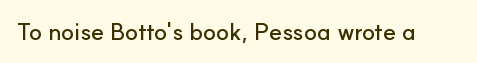
The image shows 24 px text type, upright; set normal letter spacing, not underlined.
